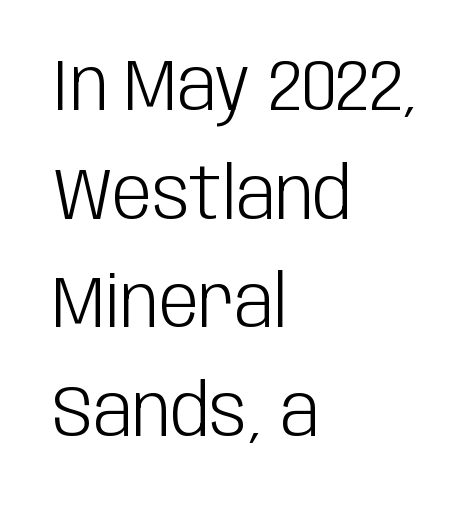
{"serif": "no", "italic": "no", "bold": "no", "weight": "light", "width": "condensed", "stroke_contrast": "low", "x_height": "large", "monospaced": "no", "underline": "no", "align": "left", "line_spacing": "normal", "line_spacing_ratio": 1.53, "letter_spacing": "normal", "letter_spacing_em": 0.0, "glyph_px": 71}
